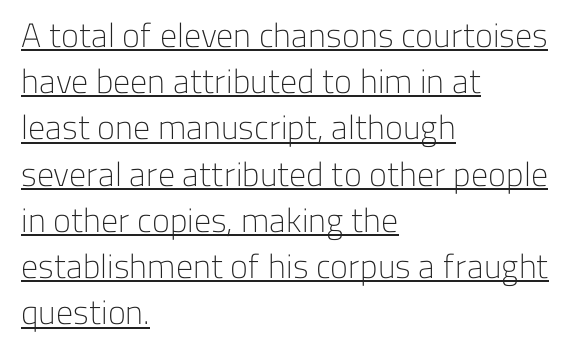
{"serif": "no", "italic": "no", "bold": "no", "weight": "light", "width": "normal", "stroke_contrast": "low", "x_height": "medium", "monospaced": "no", "underline": "yes", "align": "left", "line_spacing": "normal", "line_spacing_ratio": 1.36, "letter_spacing": "normal", "letter_spacing_em": 0.0, "glyph_px": 34}
